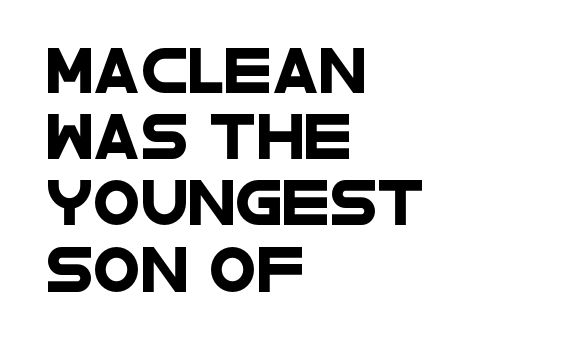
The font family rendered here belongs to the sans-serif group. The passage shown stacks its lines at a standard gap. The compositor pushed each line to the left boundary. Descenders are the only things crossing below the line.
